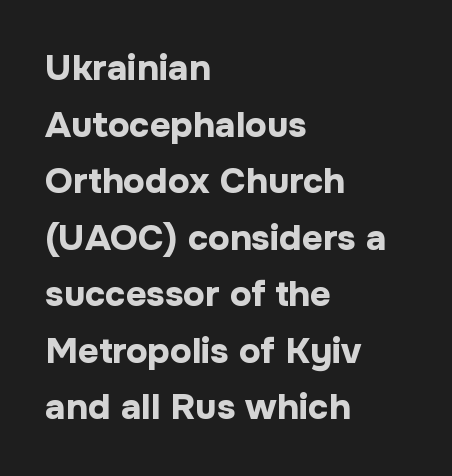
{"serif": "no", "italic": "no", "bold": "yes", "weight": "bold", "width": "normal", "stroke_contrast": "low", "x_height": "medium", "monospaced": "no", "underline": "no", "align": "left", "line_spacing": "normal", "line_spacing_ratio": 1.57, "letter_spacing": "normal", "letter_spacing_em": 0.0, "glyph_px": 36}
